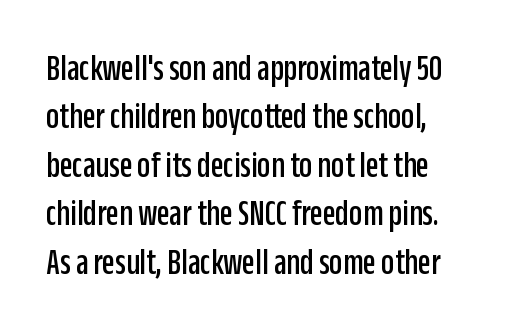
{"serif": "no", "italic": "no", "width": "condensed", "stroke_contrast": "low", "x_height": "large", "monospaced": "no", "underline": "no", "line_spacing": "normal", "line_spacing_ratio": 1.31, "letter_spacing": "normal", "letter_spacing_em": 0.0, "glyph_px": 37}
